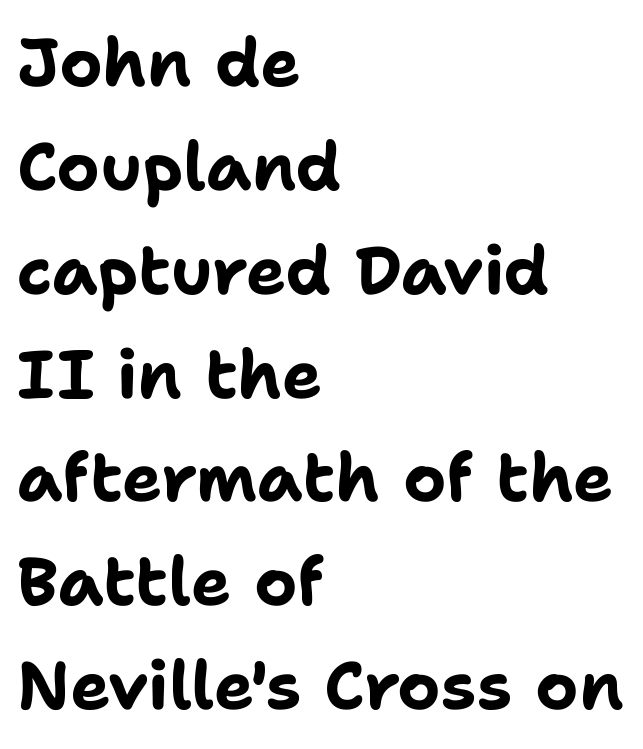
The image shows 67 px bold sans-serif type, upright; set left-aligned, normal line spacing (1.55x), normal letter spacing, not underlined; low stroke contrast and a medium x-height.
